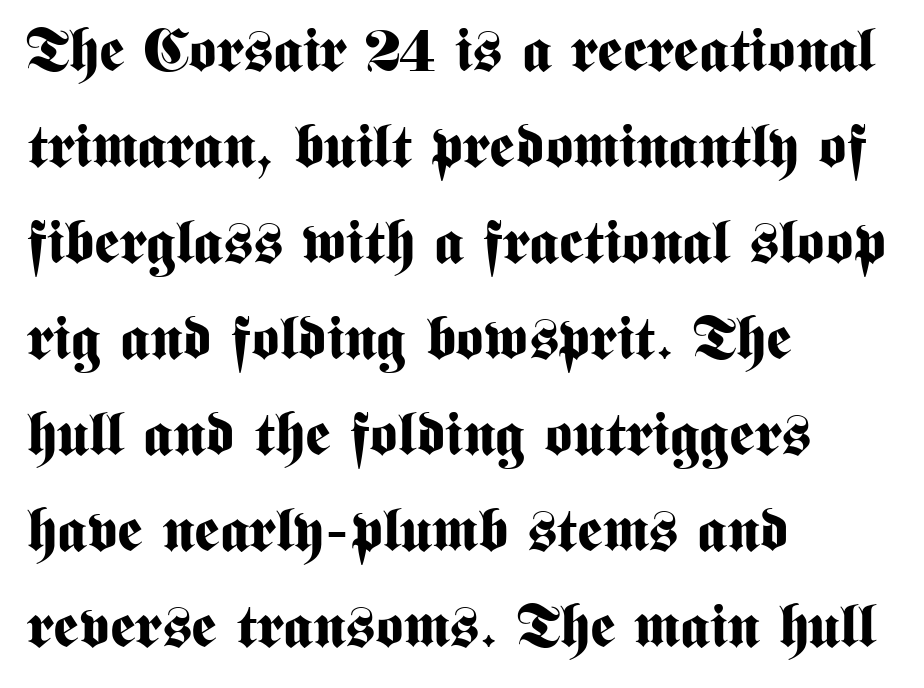
Looks like regular typesetting: each glyph gets only the width it needs. Nope, not italic — everything's standing straight. The letterforms sit shoulder to shoulder at normal distance. Observe the absence of serifs on each vertical stroke in this sample.
